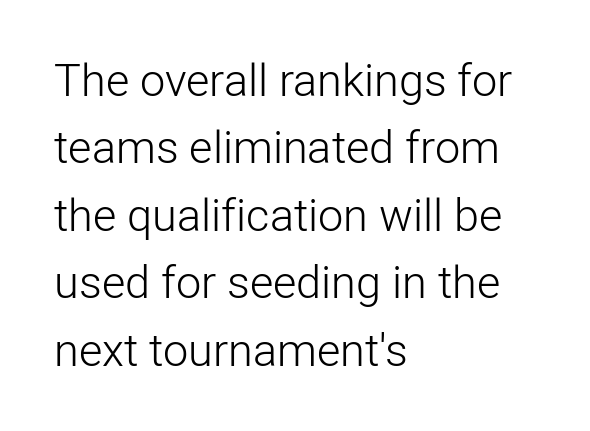
Q: Is the text bold? A: No.
Q: Is the text italic (slanted)? A: No, it is upright.
Q: Is the typeface a serif or a sans-serif typeface? A: Sans-serif.
Q: Is the text underlined? A: No.
Q: How is the paragraph aligned? A: Left-aligned.
Q: Is the spacing between letters normal or unusually wide? A: Normal.
Q: Is the spacing between lines tight, normal or loose? A: Normal.
Q: Width (condensed, normal, or wide)? A: Normal.
Q: Stroke contrast? A: Low.
Q: x-height? A: Medium.
Q: Monospaced? A: No.
